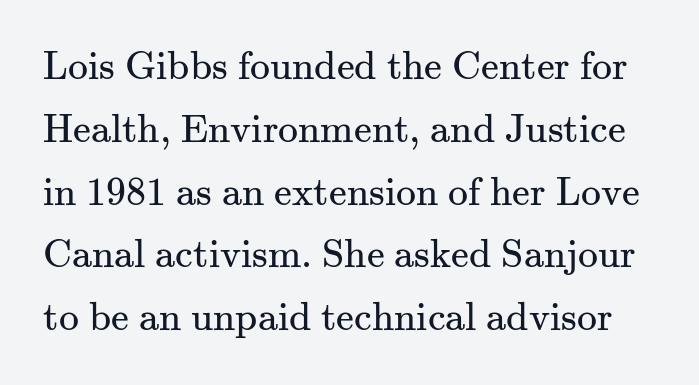
The rows are spaced the way most documents space them. The gap between lines stays unmarked. Tall strokes in this sample are plumb rather than angled. You can tell from the footed stems that serif type was used.
